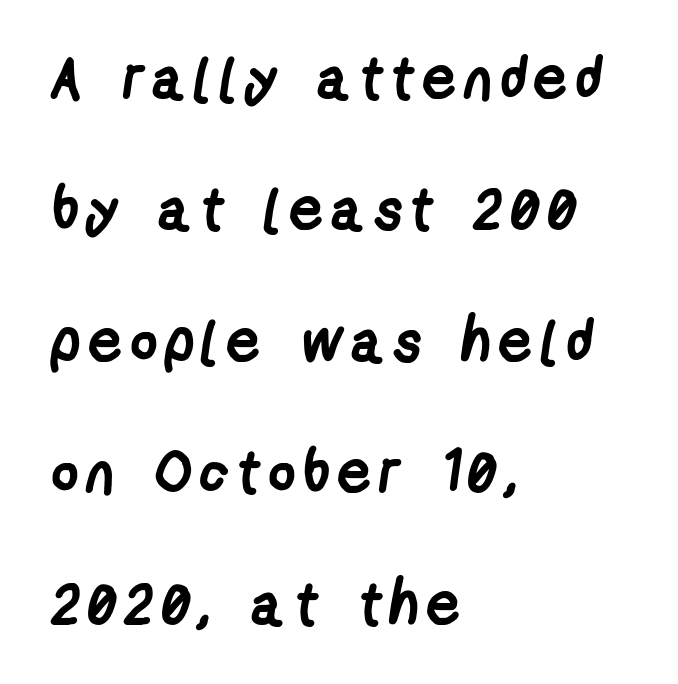
Q: Is the text bold? A: Yes.
Q: Is the typeface a serif or a sans-serif typeface? A: Sans-serif.
Q: Is the text underlined? A: No.
Q: How is the paragraph aligned? A: Left-aligned.
Q: Is the spacing between lines tight, normal or loose? A: Loose.
Q: Width (condensed, normal, or wide)? A: Condensed.
Q: Stroke contrast? A: Low.
Q: x-height? A: Medium.
Q: Monospaced? A: No.
